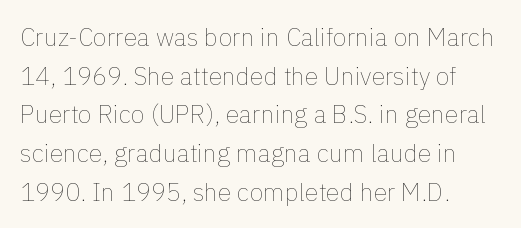
Notice how descenders clear the ascenders below comfortably — that's standard leading. Posture: vertical. Letter spacing: default. This rendering uses left alignment, leaving the right contour irregular.
